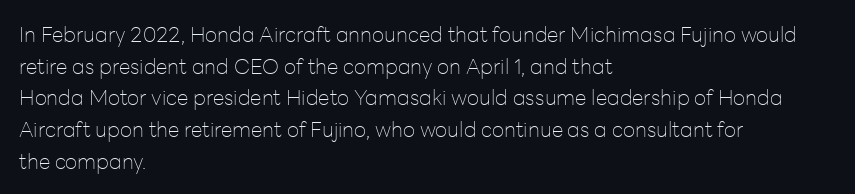
The image shows 21 px text type, upright; set left-aligned, normal line spacing (1.51x), normal letter spacing, not underlined.
